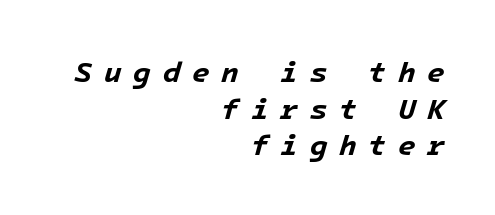
Q: Is the text bold? A: Yes.
Q: Is the text italic (slanted)? A: Yes, it leans right by about 16 degrees.
Q: Is the text underlined? A: No.
Q: How is the paragraph aligned? A: Right-aligned.
Q: Is the spacing between letters normal or unusually wide? A: Unusually wide.
Q: Is the spacing between lines tight, normal or loose? A: Normal.
Q: Width (condensed, normal, or wide)? A: Normal.
Q: Stroke contrast? A: Low.
Q: x-height? A: Medium.
